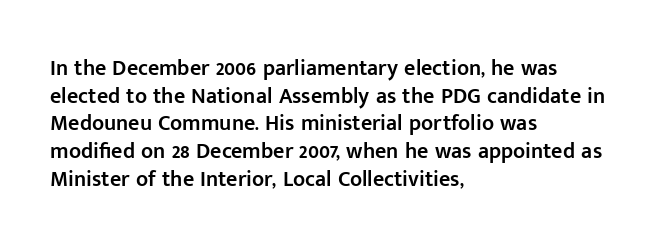
{"italic": "no", "bold": "semi", "underline": "no", "align": "left", "line_spacing": "normal", "line_spacing_ratio": 1.26, "letter_spacing": "normal", "letter_spacing_em": 0.0, "glyph_px": 22}
